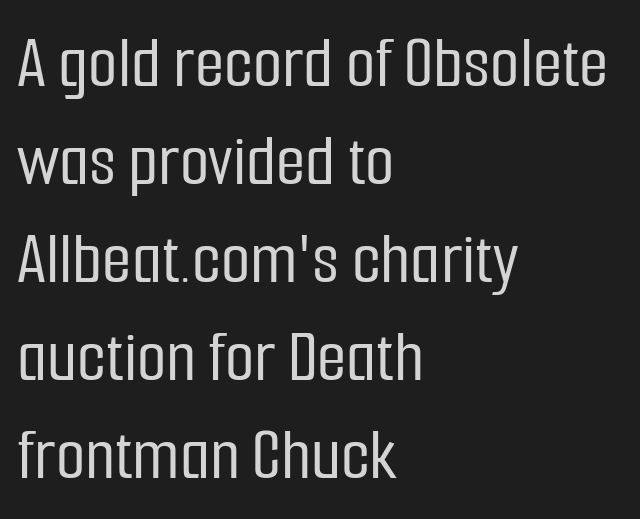
Q: Is the text italic (slanted)? A: No, it is upright.
Q: Is the typeface a serif or a sans-serif typeface? A: Sans-serif.
Q: Is the text underlined? A: No.
Q: How is the paragraph aligned? A: Left-aligned.
Q: Is the spacing between letters normal or unusually wide? A: Normal.
Q: Is the spacing between lines tight, normal or loose? A: Normal.
Q: Width (condensed, normal, or wide)? A: Condensed.
Q: Stroke contrast? A: Low.
Q: x-height? A: Medium.
Q: Monospaced? A: No.
